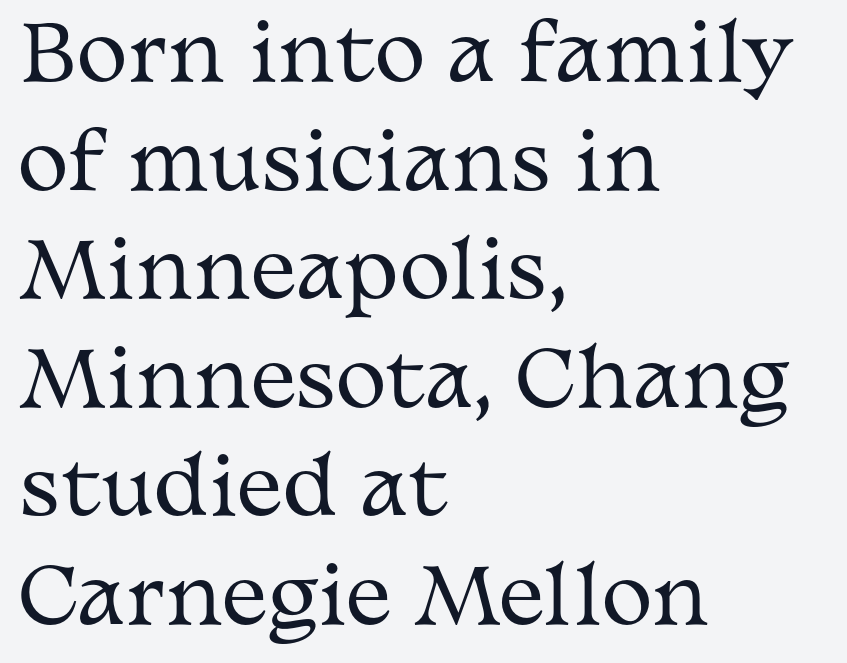
Ink coverage per letter is moderate at most. Posture: vertical. Each letter's strokes conclude with small projecting serifs. Check under the words: just untouched page.
